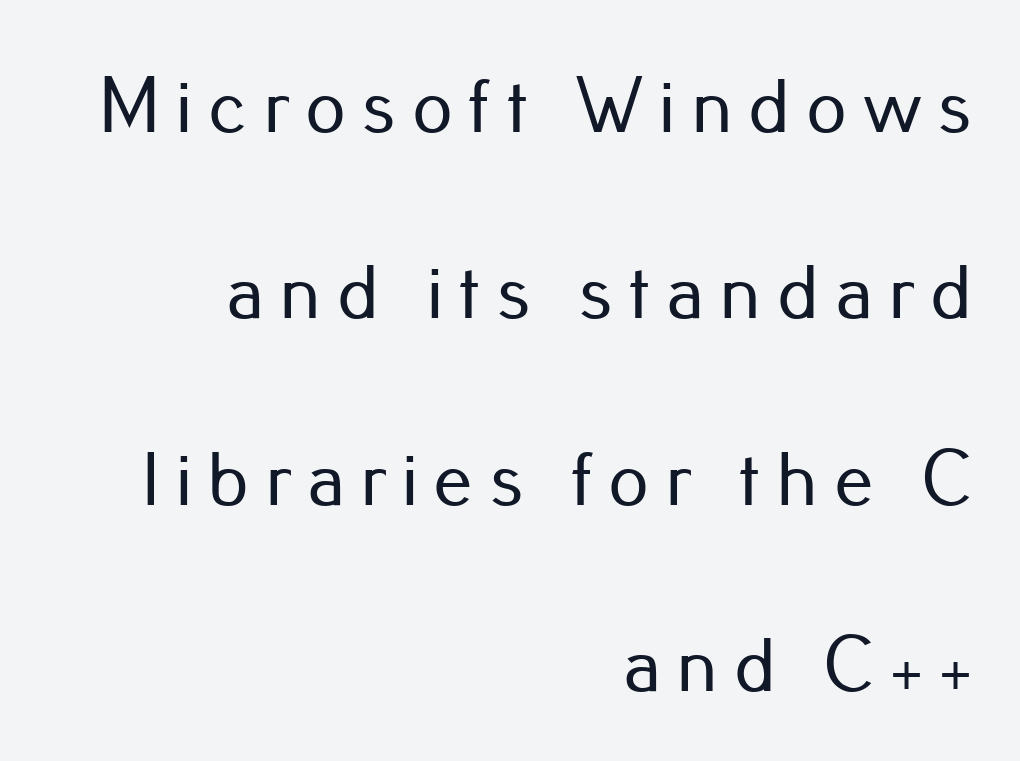
Q: Is the text italic (slanted)? A: No, it is upright.
Q: Is the typeface a serif or a sans-serif typeface? A: Sans-serif.
Q: Is the text underlined? A: No.
Q: How is the paragraph aligned? A: Right-aligned.
Q: Is the spacing between letters normal or unusually wide? A: Unusually wide.
Q: Is the spacing between lines tight, normal or loose? A: Loose.
Q: Width (condensed, normal, or wide)? A: Normal.
Q: Stroke contrast? A: Low.
Q: x-height? A: Small.
Q: Monospaced? A: No.
